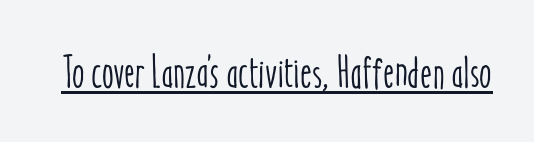
The image shows 45 px condensed type, upright; set normal letter spacing, underlined; low stroke contrast and a medium x-height.
